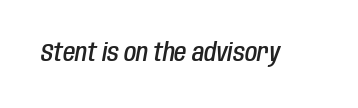
Look at the tracking — it's just the regular setting, nothing added. The passage shown is not underscored anywhere. This is oblique type, the kind used for emphasis or titles. The strokes are fattened partway — semibold, not bold.
